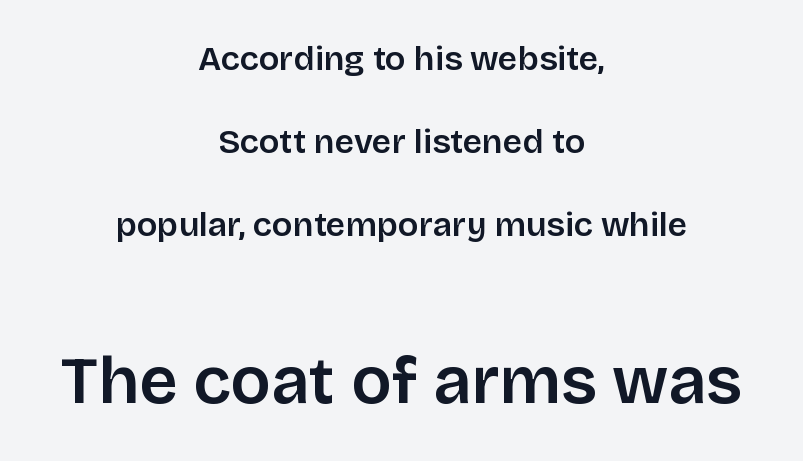
{"serif": "no", "italic": "no", "width": "normal", "stroke_contrast": "low", "x_height": "large", "monospaced": "no", "underline": "no", "align": "center", "line_spacing": "loose", "line_spacing_ratio": 2.44, "letter_spacing": "normal", "letter_spacing_em": 0.0, "larger_block": "second", "size_ratio": 1.97, "glyph_px": 67}
